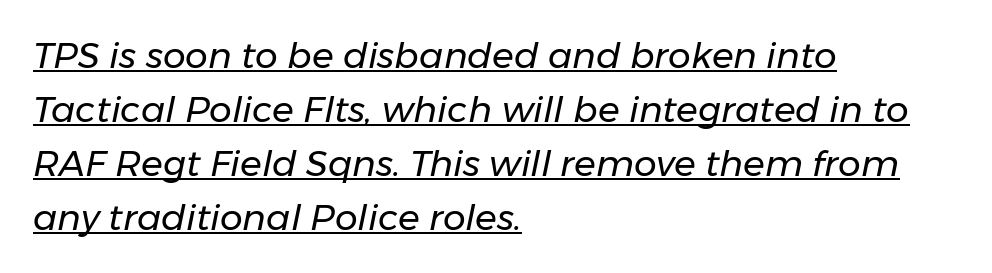
Italic: yes, the glyphs are oblique. The rendering uses natural spacing where letterforms have individual widths. Words appear dense and cohesive because spacing is normal. Heaviness? Minimal to ordinary, like unemphasized prose. Does the copy run flush right? No — it runs flush left.
